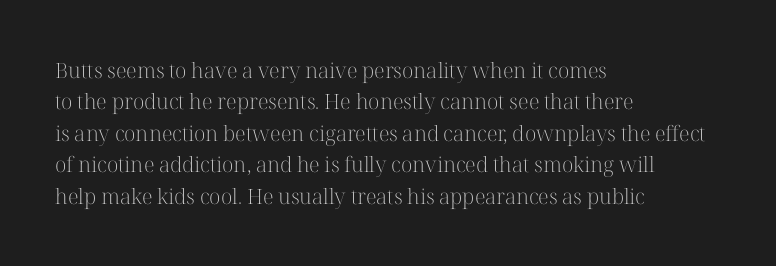
The image shows 21 px text type, upright; set left-aligned, normal line spacing (1.5x), normal letter spacing, not underlined.
